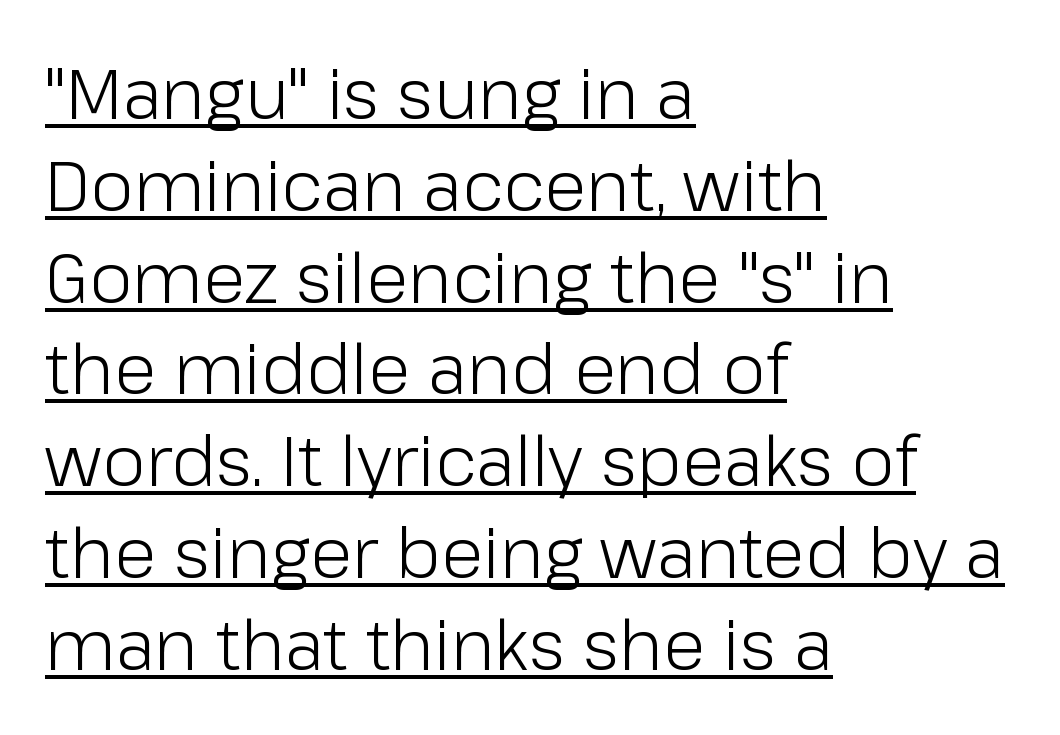
The image shows 69 px light sans-serif type, upright; set left-aligned, normal line spacing (1.33x), normal letter spacing, underlined; low stroke contrast and a medium x-height.
